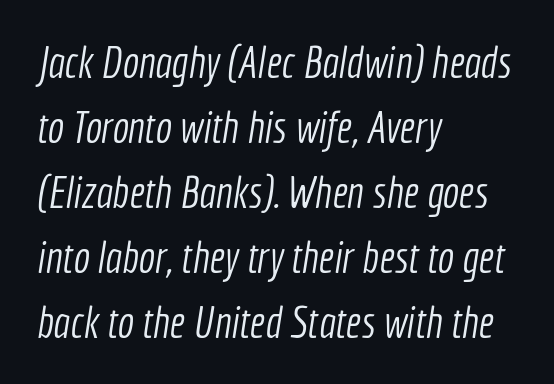
The image shows 44 px light, condensed sans-serif type; set left-aligned, normal line spacing (1.48x), normal letter spacing, not underlined; a medium x-height.
